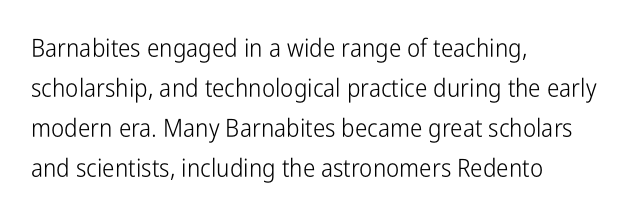
The area under the type is left untouched. A typesetter would mark this as roman, not italic. What's the leading like? Ordinary, nothing unusual. A typesetter would call this zero additional tracking. Which margin do the lines hug? The left one — the right edge is uneven. The cut favours lightness, reaching ordinary text weight at its darkest.
